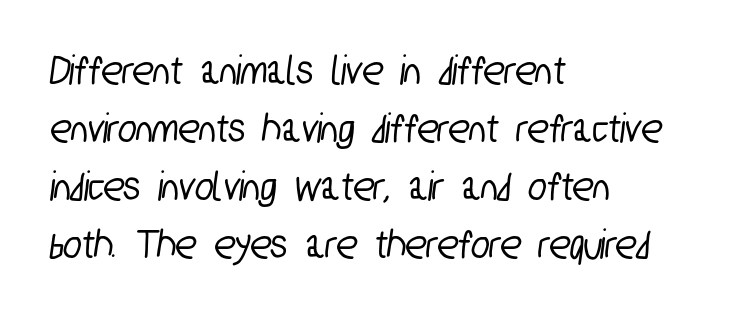
The image shows 43 px condensed sans-serif type; set left-aligned, normal line spacing (1.35x), normal letter spacing, not underlined; low stroke contrast and a medium x-height.
